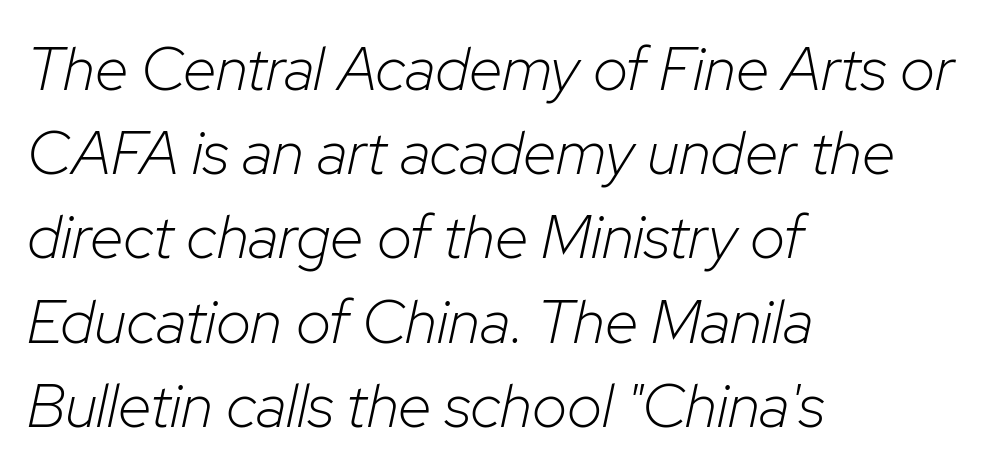
The image shows 61 px light type, italic (leaning right); set left-aligned, normal line spacing (1.38x), normal letter spacing, not underlined; low stroke contrast and a medium x-height.
